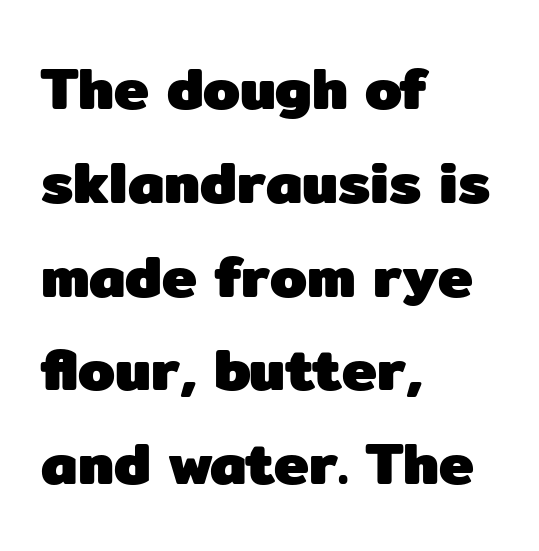
{"serif": "no", "italic": "no", "bold": "yes", "weight": "heavy", "width": "normal", "stroke_contrast": "low", "x_height": "medium", "monospaced": "no", "underline": "no", "align": "left", "line_spacing": "normal", "line_spacing_ratio": 1.59, "letter_spacing": "normal", "letter_spacing_em": 0.0, "glyph_px": 59}
